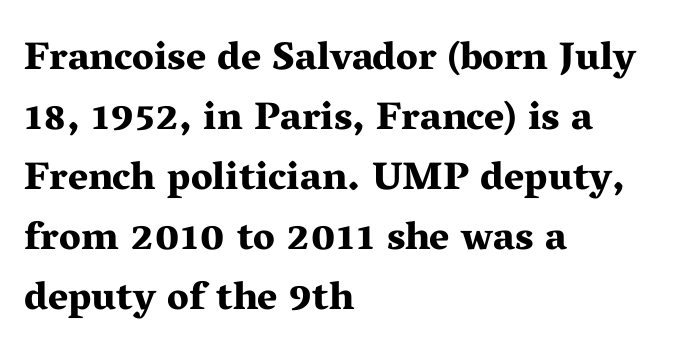
Q: Is the text bold? A: Yes.
Q: Is the text italic (slanted)? A: No, it is upright.
Q: Is the typeface a serif or a sans-serif typeface? A: Serif.
Q: Is the text underlined? A: No.
Q: How is the paragraph aligned? A: Left-aligned.
Q: Is the spacing between letters normal or unusually wide? A: Normal.
Q: Is the spacing between lines tight, normal or loose? A: Normal.
Q: Width (condensed, normal, or wide)? A: Wide.
Q: Stroke contrast? A: Medium.
Q: x-height? A: Medium.
Q: Monospaced? A: No.
